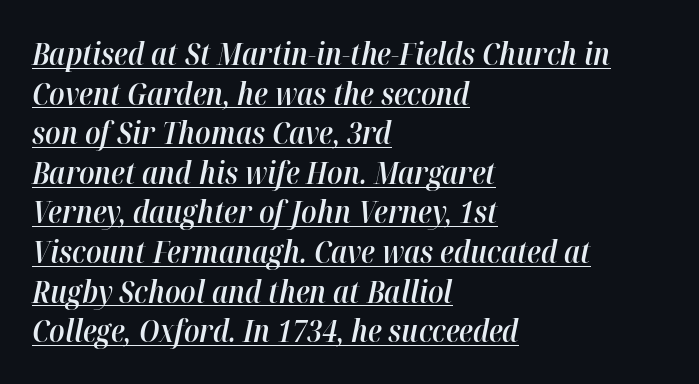
The image shows 30 px semibold type, italic (leaning right); set left-aligned, normal line spacing (1.32x), normal letter spacing, underlined; high stroke contrast and a medium x-height.
